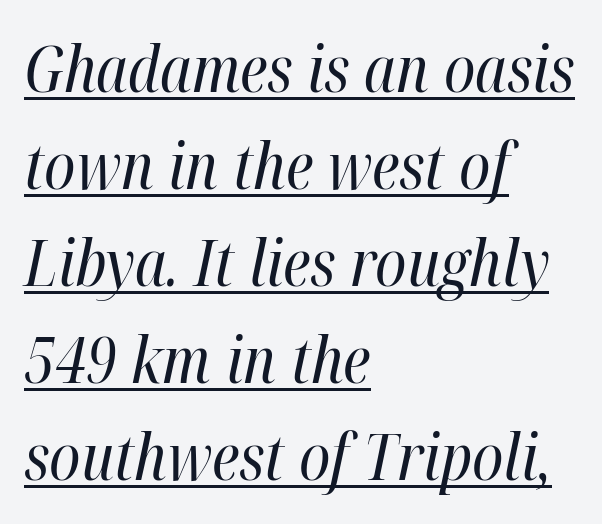
The image shows 63 px regular-weight, condensed type, italic (leaning right); set left-aligned, normal line spacing (1.54x), normal letter spacing, underlined; high stroke contrast and a medium x-height.
